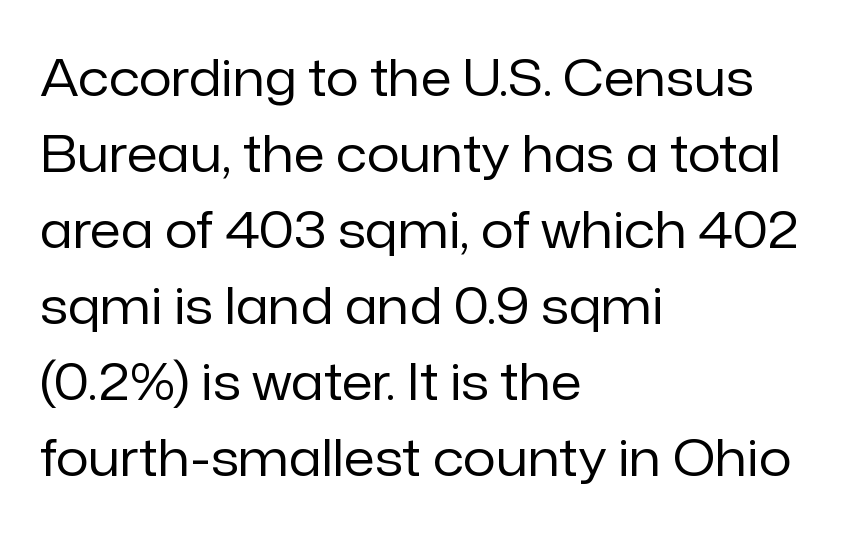
The image shows 51 px regular-weight sans-serif type, upright; set left-aligned, normal line spacing (1.49x), normal letter spacing, not underlined; low stroke contrast and a medium x-height.
